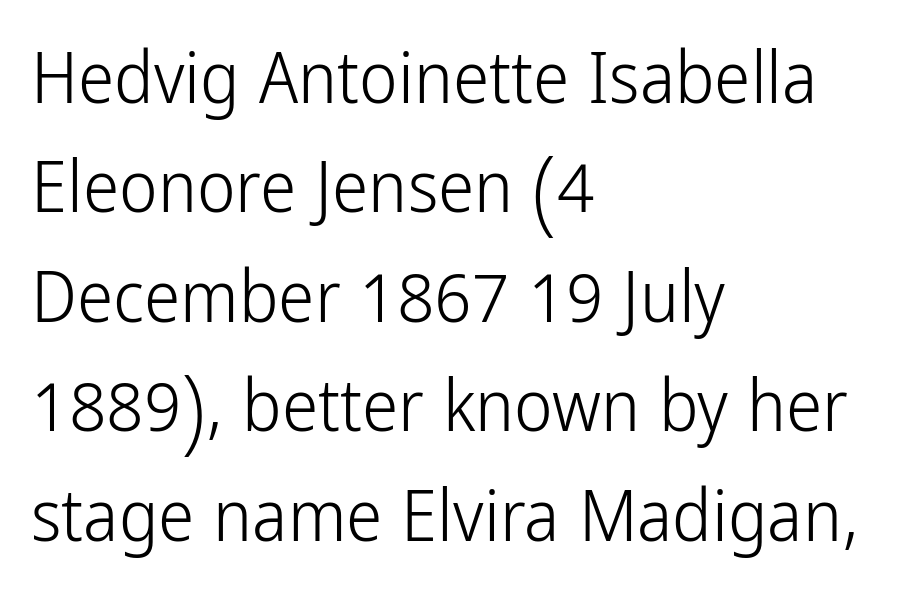
The image shows 73 px light, condensed sans-serif type, upright; set left-aligned, normal line spacing (1.5x), normal letter spacing, not underlined; low stroke contrast and a medium x-height.
